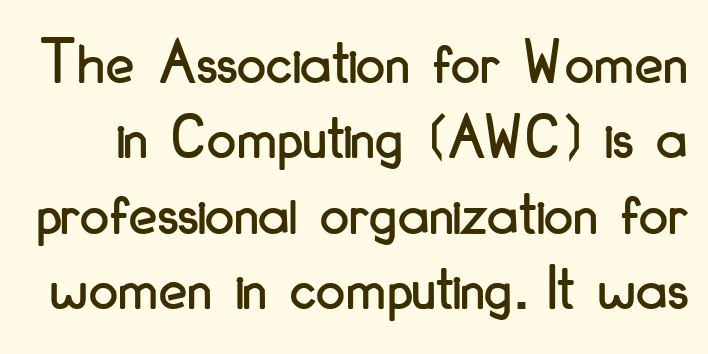
The image shows 65 px condensed sans-serif type, upright; set line spacing 1.16x, normal letter spacing, not underlined; low stroke contrast and a small x-height.
